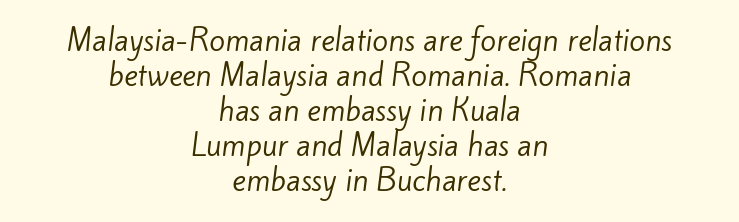
The image shows 29 px regular-weight sans-serif type; set centered, line spacing 1.21x, normal letter spacing, not underlined; low stroke contrast and a small x-height.
